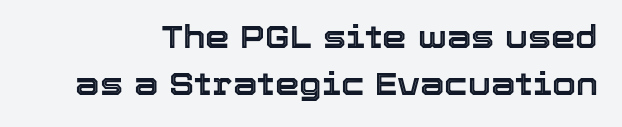
{"italic": "no", "width": "normal", "x_height": "medium", "monospaced": "no", "underline": "no", "line_spacing": "normal", "line_spacing_ratio": 1.52, "letter_spacing": "normal", "letter_spacing_em": 0.0, "glyph_px": 31}
